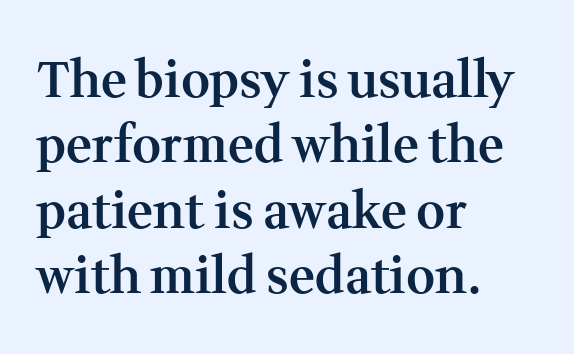
{"serif": "yes", "italic": "no", "bold": "semi", "weight": "semibold", "width": "normal", "stroke_contrast": "medium", "x_height": "medium", "monospaced": "no", "underline": "no", "align": "left", "line_spacing": "normal", "line_spacing_ratio": 1.31, "letter_spacing": "normal", "letter_spacing_em": 0.0, "glyph_px": 50}
